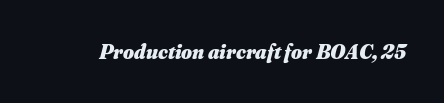
{"italic": "yes", "lean": "right", "slant_degrees": 16, "bold": "yes", "underline": "no", "letter_spacing": "normal", "letter_spacing_em": 0.0, "glyph_px": 21}
